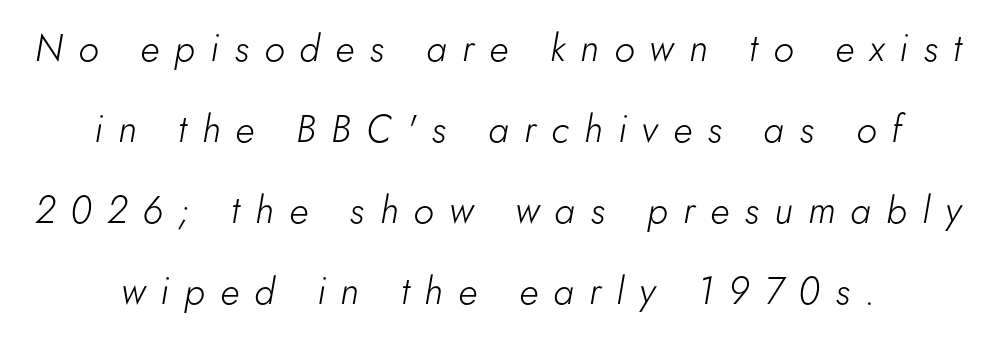
In terms of posture, this sample is oblique. What's the leading like? Stretched, with rows far apart. Stems and bowls with no extra thickness — not bold. The compositor balanced each line on the midline.
